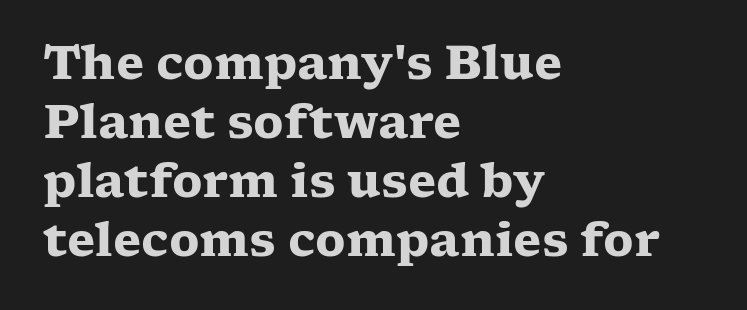
The image shows 46 px heavy, wide serif type, upright; set left-aligned, normal line spacing (1.28x), normal letter spacing, not underlined; low stroke contrast and a medium x-height.
